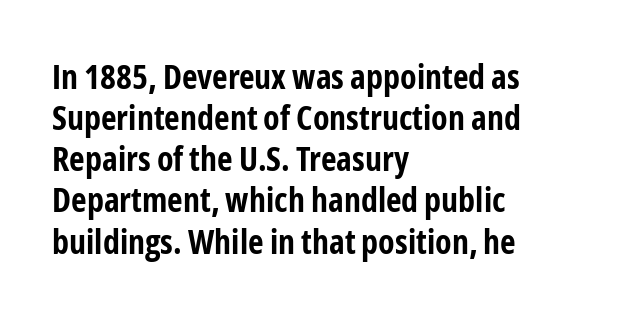
Q: Is the text bold? A: Yes.
Q: Is the text italic (slanted)? A: No, it is upright.
Q: Is the typeface a serif or a sans-serif typeface? A: Sans-serif.
Q: Is the text underlined? A: No.
Q: How is the paragraph aligned? A: Left-aligned.
Q: Is the spacing between letters normal or unusually wide? A: Normal.
Q: Width (condensed, normal, or wide)? A: Condensed.
Q: Stroke contrast? A: Low.
Q: x-height? A: Medium.
Q: Monospaced? A: No.
